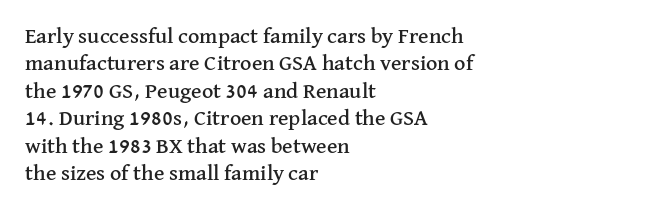
Q: Is the text italic (slanted)? A: No, it is upright.
Q: Is the text underlined? A: No.
Q: How is the paragraph aligned? A: Left-aligned.
Q: Is the spacing between letters normal or unusually wide? A: Normal.
Q: Is the spacing between lines tight, normal or loose? A: Normal.
